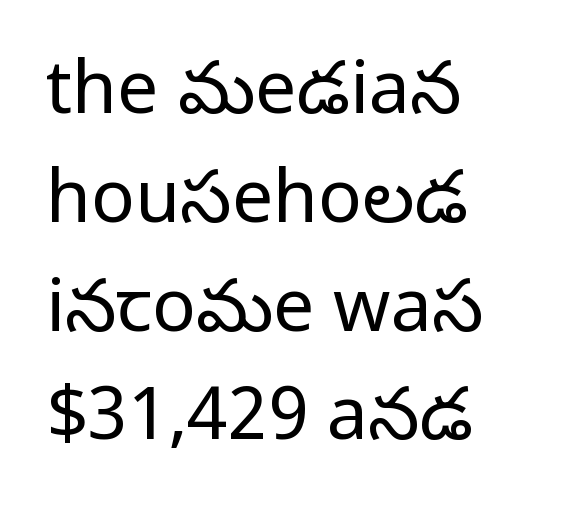
{"serif": "no", "italic": "no", "bold": "no", "weight": "regular", "width": "normal", "stroke_contrast": "low", "x_height": "medium", "monospaced": "no", "underline": "no", "align": "left", "line_spacing": "normal", "line_spacing_ratio": 1.49, "letter_spacing": "normal", "letter_spacing_em": 0.0, "glyph_px": 73}
